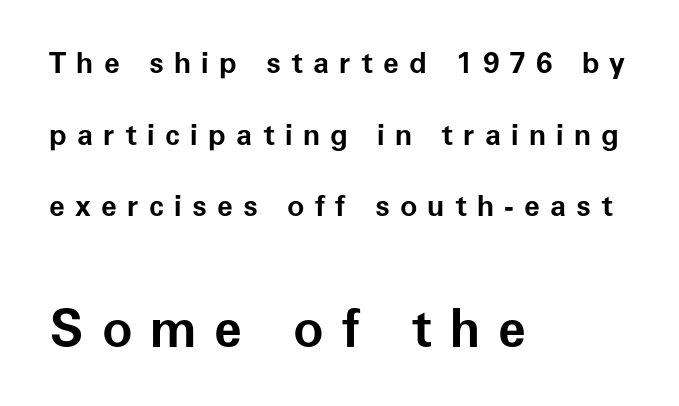
Someone cranked the tracking dial way up on this one. Thick stems and heavy bowls — unmistakably bold. The specimen omits any rule beneath the text block's lines. Compared with a centered layout, this one pins lines to the left instead. In terms of letterform style, serifs are entirely absent. Each new line begins a long way beneath the previous one.
